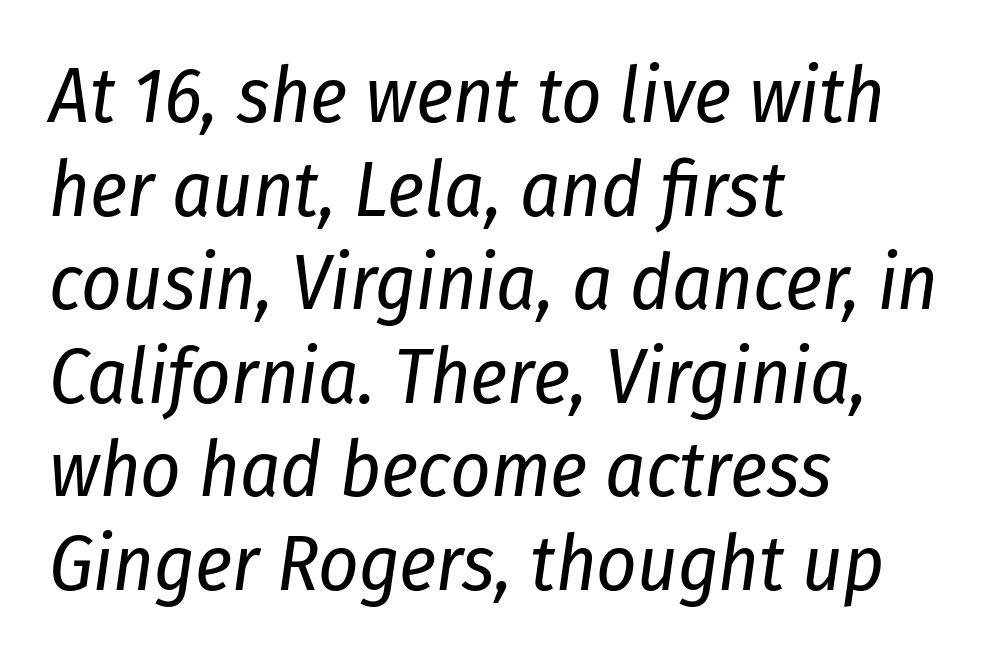
Descender tails drop into unmarked territory. Think of a printed novel: that variable character pitch is what you see here. Short and long lines alike share a common starting point at left. Emphasis-style slanted type is in use.
